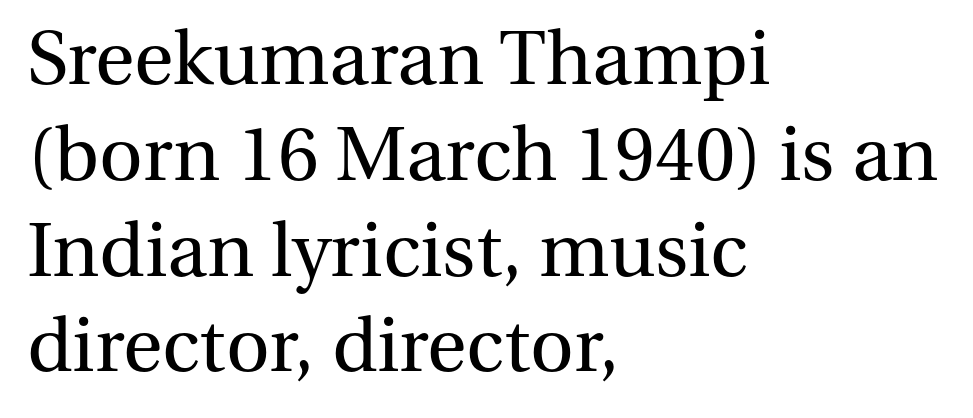
{"serif": "yes", "italic": "no", "bold": "no", "weight": "regular", "width": "normal", "stroke_contrast": "medium", "x_height": "medium", "monospaced": "no", "underline": "no", "align": "left", "line_spacing": "normal", "line_spacing_ratio": 1.26, "letter_spacing": "normal", "letter_spacing_em": 0.0, "glyph_px": 76}
